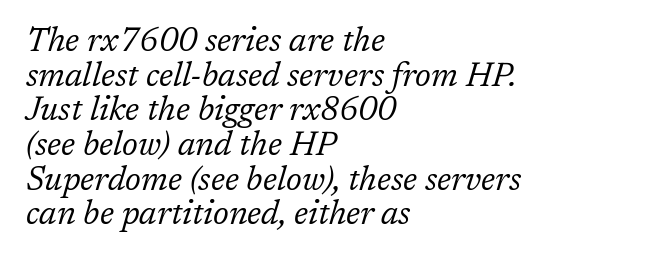
These lines are rendered in a variable-pitch font. Very little white space separates one row of letters from the next. Words appear dense and cohesive because spacing is normal. Type style note: has serifs.
